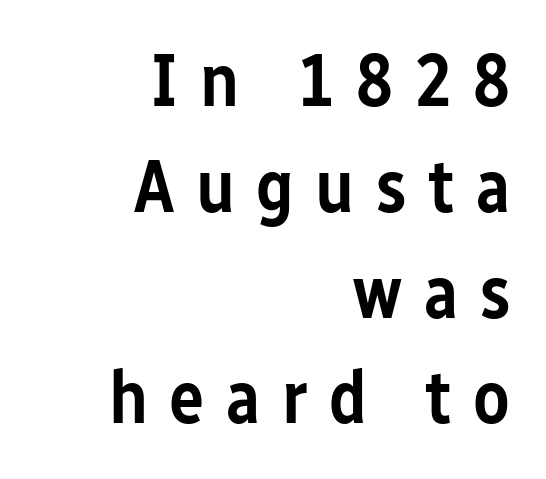
{"serif": "no", "italic": "no", "bold": "semi", "weight": "semibold", "width": "condensed", "stroke_contrast": "low", "x_height": "medium", "monospaced": "no", "underline": "no", "align": "right", "line_spacing": "normal", "line_spacing_ratio": 1.43, "letter_spacing": "wide", "letter_spacing_em": 0.29, "glyph_px": 74}
